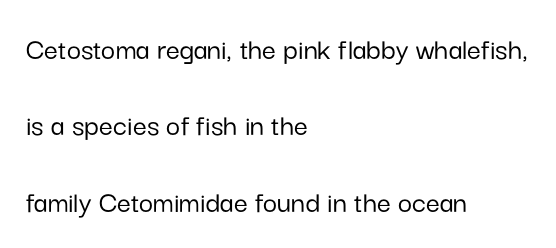
Q: Is the text italic (slanted)? A: No, it is upright.
Q: Is the typeface a serif or a sans-serif typeface? A: Sans-serif.
Q: Is the text underlined? A: No.
Q: How is the paragraph aligned? A: Left-aligned.
Q: Is the spacing between letters normal or unusually wide? A: Normal.
Q: Is the spacing between lines tight, normal or loose? A: Loose.
Q: Width (condensed, normal, or wide)? A: Normal.
Q: Stroke contrast? A: Low.
Q: x-height? A: Medium.
Q: Monospaced? A: No.
